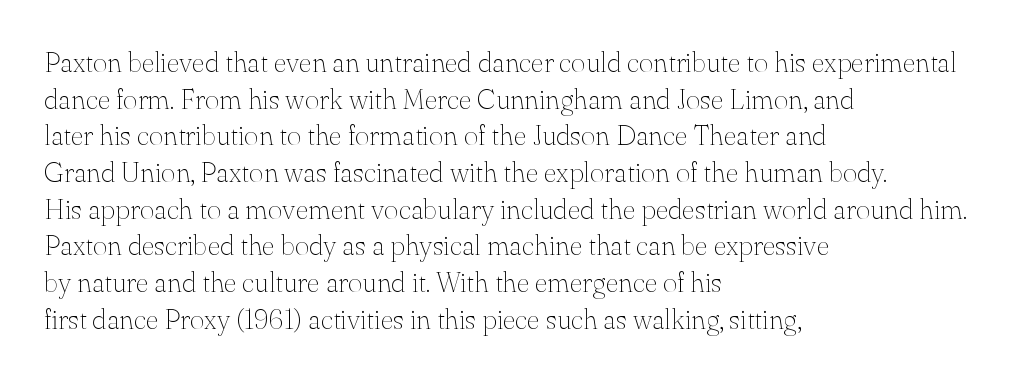
Q: Is the text bold? A: No.
Q: Is the text italic (slanted)? A: No, it is upright.
Q: Is the typeface a serif or a sans-serif typeface? A: Serif.
Q: Is the text underlined? A: No.
Q: How is the paragraph aligned? A: Left-aligned.
Q: Is the spacing between letters normal or unusually wide? A: Normal.
Q: Is the spacing between lines tight, normal or loose? A: Normal.
Q: Width (condensed, normal, or wide)? A: Normal.
Q: Stroke contrast? A: Medium.
Q: x-height? A: Small.
Q: Monospaced? A: No.
